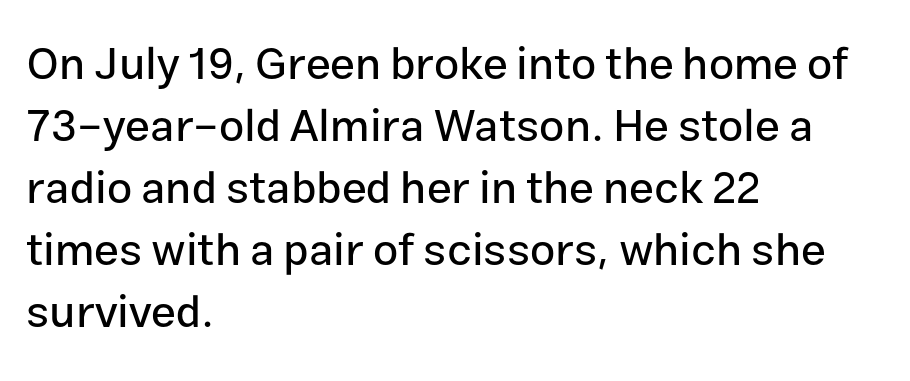
{"serif": "no", "italic": "no", "width": "normal", "stroke_contrast": "low", "x_height": "medium", "monospaced": "no", "underline": "no", "align": "left", "line_spacing": "normal", "line_spacing_ratio": 1.38, "letter_spacing": "normal", "letter_spacing_em": 0.0, "glyph_px": 45}
